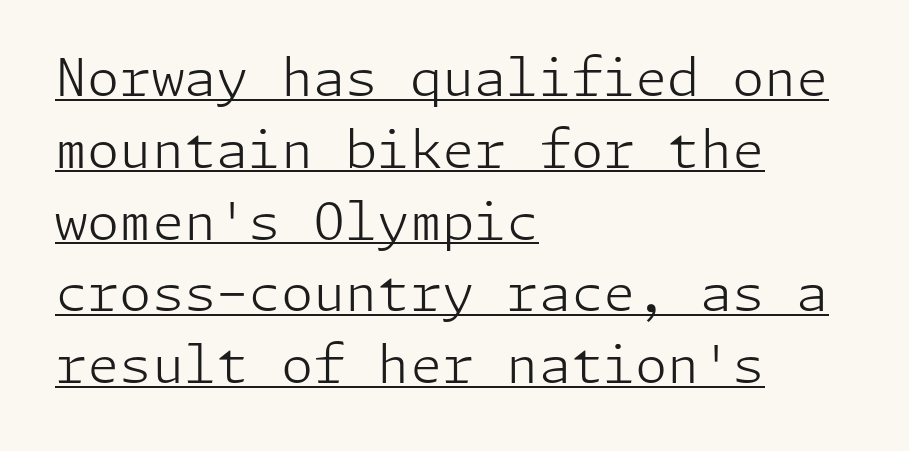
{"serif": "no", "italic": "no", "bold": "no", "weight": "light", "width": "normal", "stroke_contrast": "low", "x_height": "medium", "underline": "yes", "align": "left", "line_spacing": "normal", "line_spacing_ratio": 1.38, "letter_spacing": "normal", "letter_spacing_em": 0.0, "glyph_px": 52}
